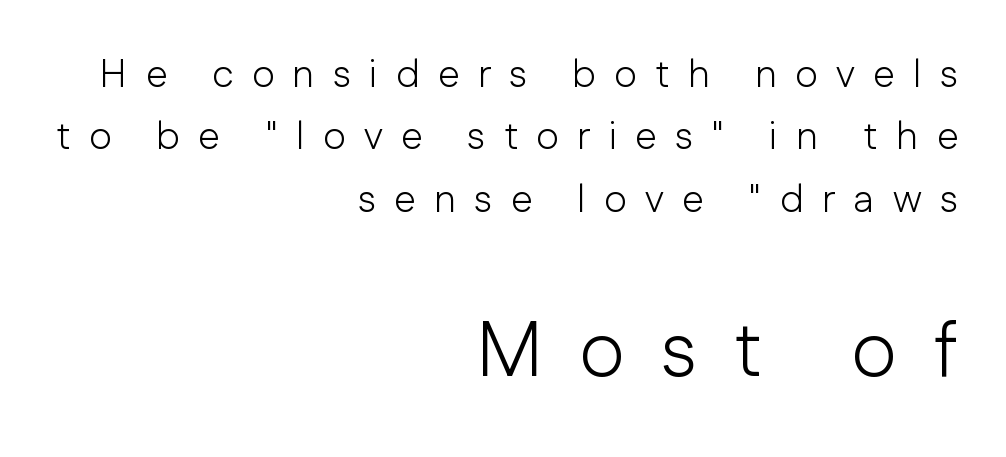
Q: Is the text bold? A: No.
Q: Is the text italic (slanted)? A: No, it is upright.
Q: Is the typeface a serif or a sans-serif typeface? A: Sans-serif.
Q: Is the text underlined? A: No.
Q: How is the paragraph aligned? A: Right-aligned.
Q: Is the spacing between letters normal or unusually wide? A: Unusually wide.
Q: Is the spacing between lines tight, normal or loose? A: Normal.
Q: Which block of text is set in a larger size, the first (top) or the second (bottom)? A: The second (bottom) one.
Q: Width (condensed, normal, or wide)? A: Normal.
Q: Stroke contrast? A: Low.
Q: x-height? A: Medium.
Q: Monospaced? A: No.
